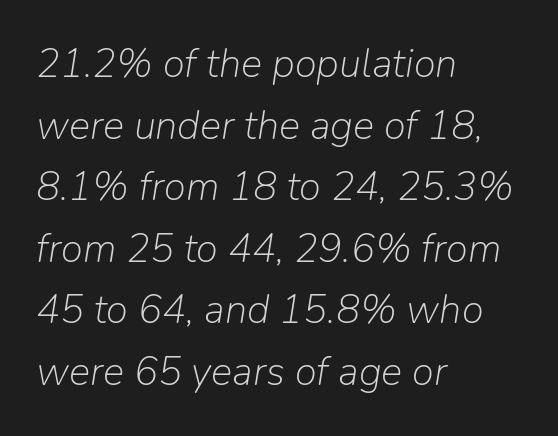
{"italic": "yes", "lean": "right", "slant_degrees": 9, "bold": "no", "weight": "light", "width": "normal", "stroke_contrast": "low", "x_height": "medium", "monospaced": "no", "underline": "no", "align": "left", "line_spacing": "normal", "line_spacing_ratio": 1.54, "letter_spacing": "normal", "letter_spacing_em": 0.0, "glyph_px": 40}
